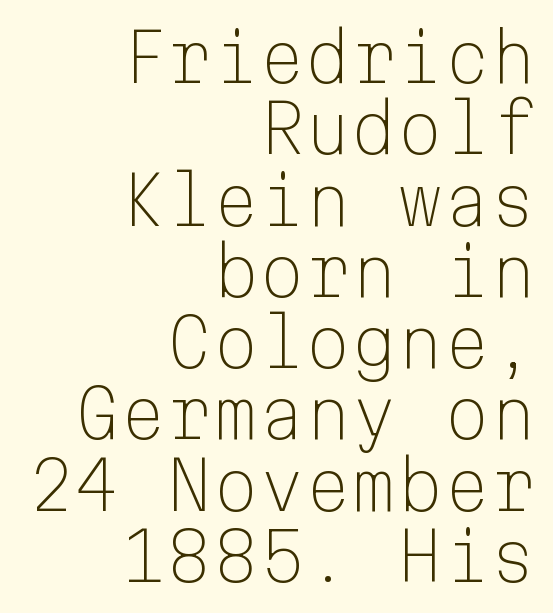
{"serif": "no", "italic": "no", "bold": "no", "weight": "light", "width": "normal", "stroke_contrast": "low", "x_height": "medium", "monospaced": "yes", "underline": "no", "align": "right", "line_spacing": "tight", "line_spacing_ratio": 1.08, "letter_spacing": "normal", "letter_spacing_em": 0.0, "glyph_px": 66}
